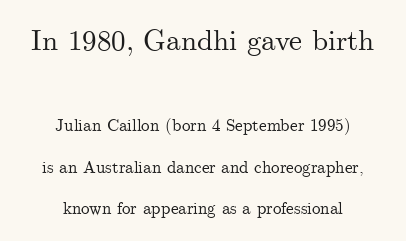
{"serif": "yes", "italic": "no", "width": "normal", "stroke_contrast": "medium", "x_height": "small", "monospaced": "no", "underline": "no", "align": "center", "line_spacing": "loose", "line_spacing_ratio": 2.42, "letter_spacing": "normal", "letter_spacing_em": 0.0, "larger_block": "first", "size_ratio": 1.71, "glyph_px": 29}
